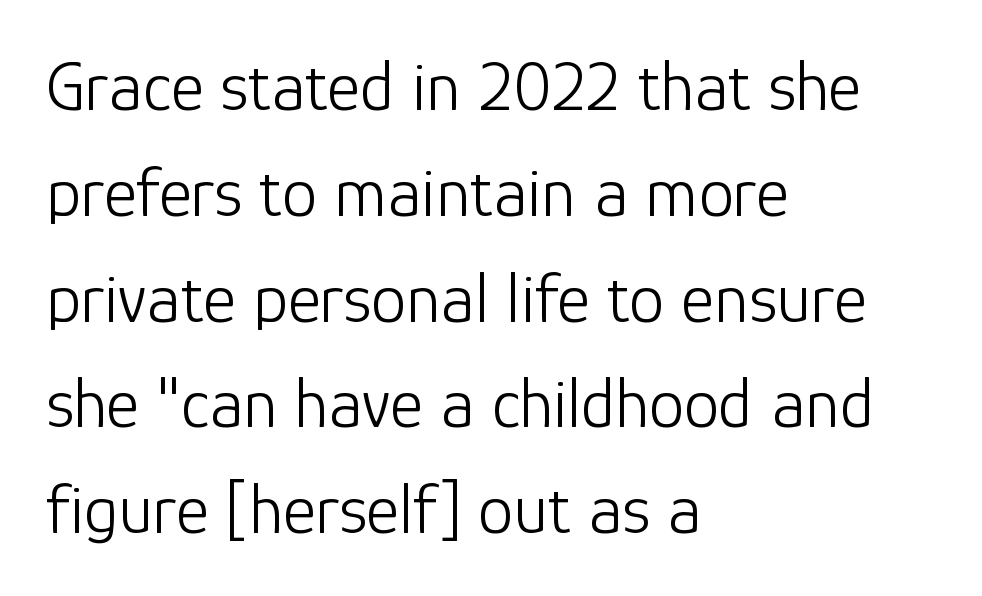
No feet cap the strokes, marking this as sans-serif type. Compared with typical paragraphs, the rows here are spaced about the same. The gaps between neighbouring characters are ordinary and unremarkable. One-word summary of the alignment: left. A typesetter would mark this as roman, not italic.
